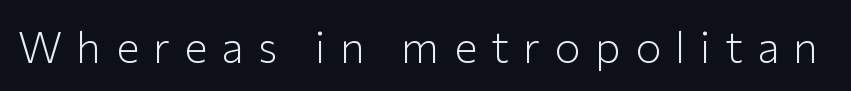
The baseline area is clear. Rendered with straight, roman letterforms. The text was rendered using a sans face with plain stroke endings. The passage shown is typed in a proportional face where columns would drift. Counters stay open thanks to moderate or lighter strokes.
